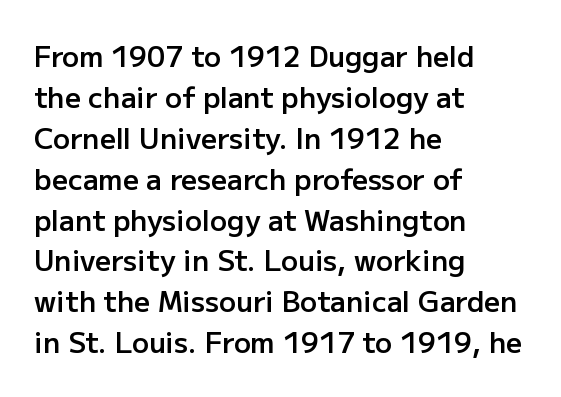
{"serif": "no", "italic": "no", "bold": "semi", "weight": "semibold", "width": "normal", "stroke_contrast": "low", "x_height": "medium", "monospaced": "no", "underline": "no", "align": "left", "line_spacing": "normal", "line_spacing_ratio": 1.46, "letter_spacing": "normal", "letter_spacing_em": 0.0, "glyph_px": 28}
